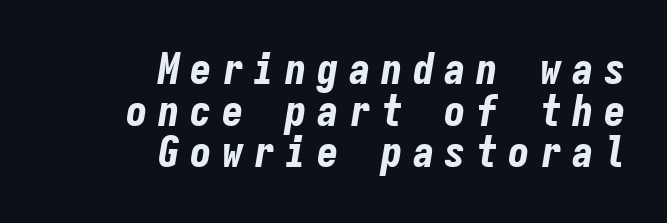
{"italic": "yes", "lean": "right", "slant_degrees": 9, "bold": "yes", "weight": "bold", "width": "condensed", "stroke_contrast": "low", "x_height": "medium", "monospaced": "yes", "underline": "no", "align": "right", "line_spacing": "tight", "line_spacing_ratio": 0.97, "letter_spacing": "wide", "letter_spacing_em": 0.24, "glyph_px": 43}
